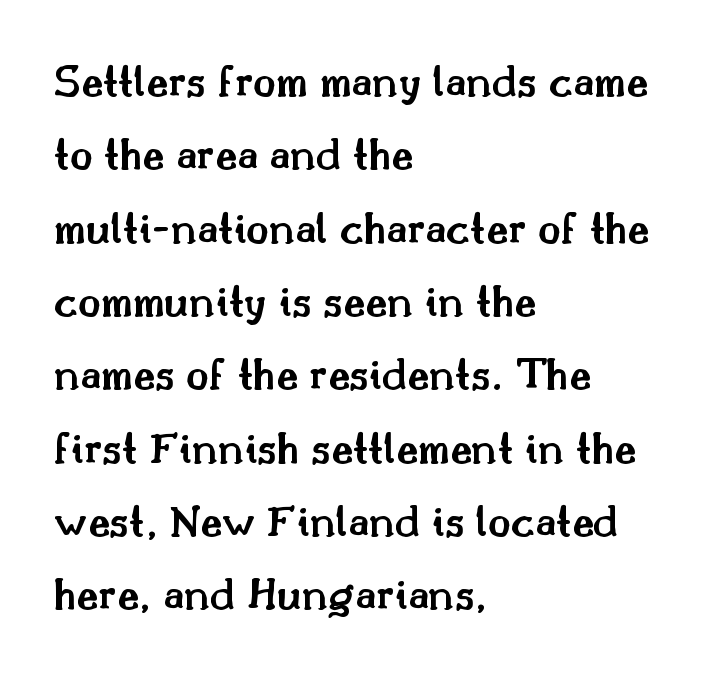
The image shows 47 px semibold serif type, upright; set left-aligned, normal line spacing (1.56x), normal letter spacing, not underlined; medium stroke contrast and a small x-height.
